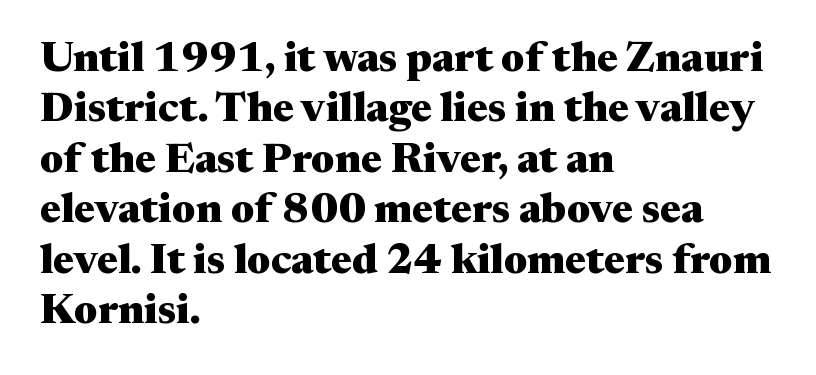
{"serif": "yes", "italic": "no", "bold": "yes", "weight": "heavy", "width": "wide", "stroke_contrast": "medium", "x_height": "medium", "monospaced": "no", "underline": "no", "align": "left", "line_spacing_ratio": 1.2, "letter_spacing": "normal", "letter_spacing_em": 0.0, "glyph_px": 42}
